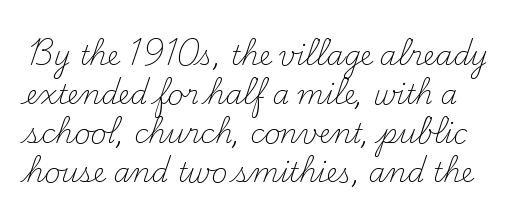
The cut favours lightness, reaching ordinary text weight at its darkest. The area under the type is left untouched. Regarding leading, the lines here are spaced in the standard way.
